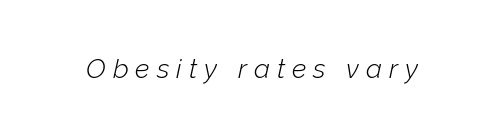
Q: Is the text bold? A: No.
Q: Is the text italic (slanted)? A: Yes, it leans right by about 12 degrees.
Q: Is the text underlined? A: No.
Q: Is the spacing between letters normal or unusually wide? A: Unusually wide.
